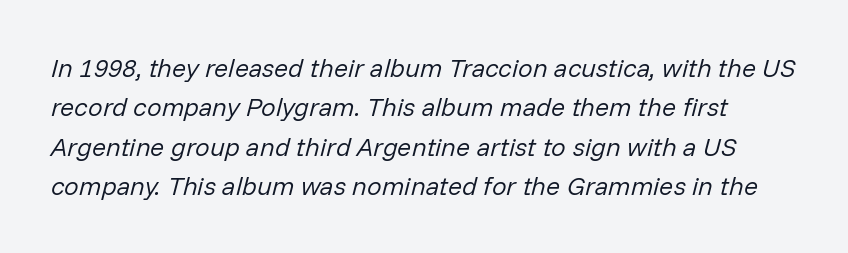
Notice how descenders clear the ascenders below comfortably — that's standard leading. No chunkiness to these letters — they're not bold. Letter spacing: default. The foot of each line stays bare and open. The passage shown leans; its letterforms are oblique.
